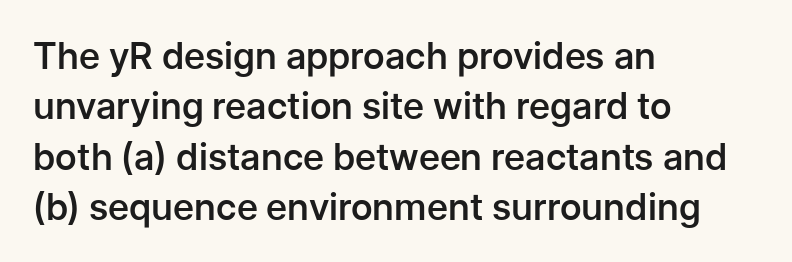
Q: Is the text bold? A: Semi-bold.
Q: Is the text italic (slanted)? A: No, it is upright.
Q: Is the typeface a serif or a sans-serif typeface? A: Sans-serif.
Q: Is the text underlined? A: No.
Q: How is the paragraph aligned? A: Left-aligned.
Q: Is the spacing between letters normal or unusually wide? A: Normal.
Q: Is the spacing between lines tight, normal or loose? A: Normal.
Q: Width (condensed, normal, or wide)? A: Normal.
Q: Stroke contrast? A: Low.
Q: x-height? A: Medium.
Q: Monospaced? A: No.
